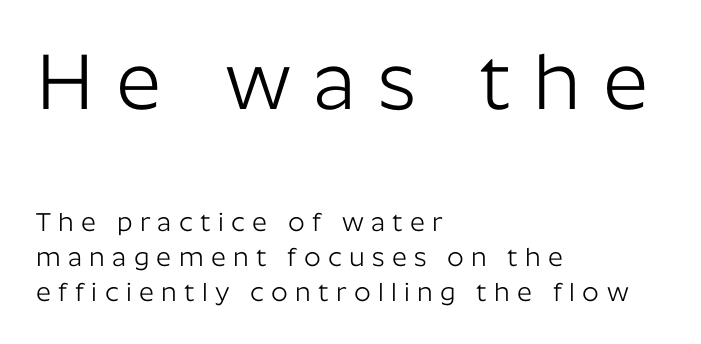
The cut favours lightness, reaching ordinary text weight at its darkest. You could not count columns in this text — the font is proportionally spaced. Each line starts at the same left margin while the right side varies. Beneath every word, the page is bare. The designer went with a sans here, leaving each stem footless.
